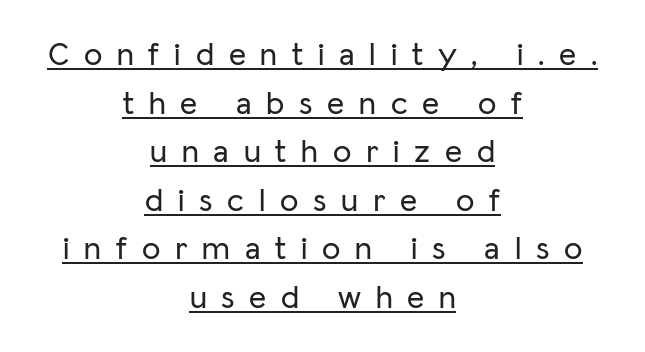
{"serif": "no", "italic": "no", "width": "normal", "stroke_contrast": "low", "x_height": "medium", "monospaced": "no", "underline": "yes", "align": "center", "line_spacing": "normal", "line_spacing_ratio": 1.47, "letter_spacing": "wide", "letter_spacing_em": 0.45, "glyph_px": 33}
